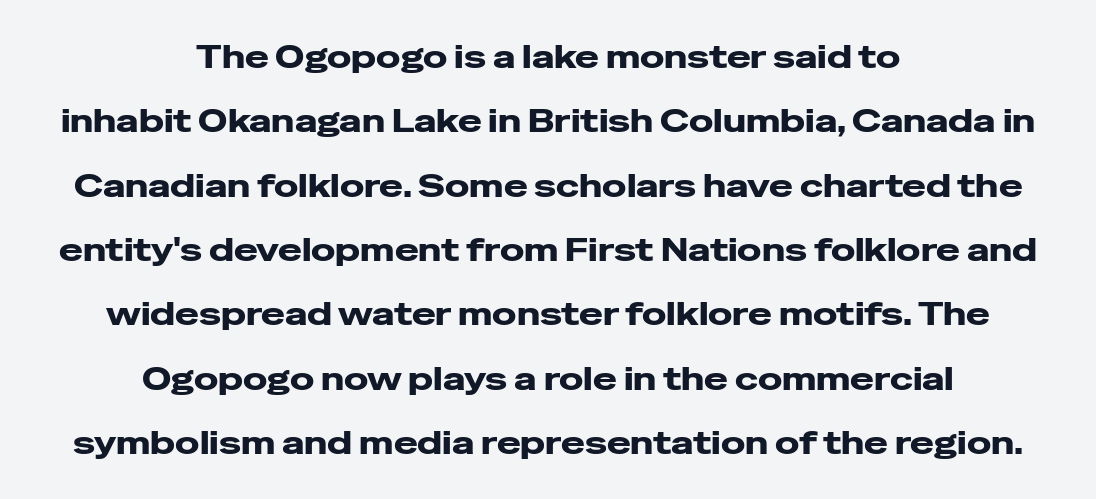
The image shows 32 px wide sans-serif type, upright; set centered, loose line spacing (2.01x), normal letter spacing, not underlined; low stroke contrast and a medium x-height.
